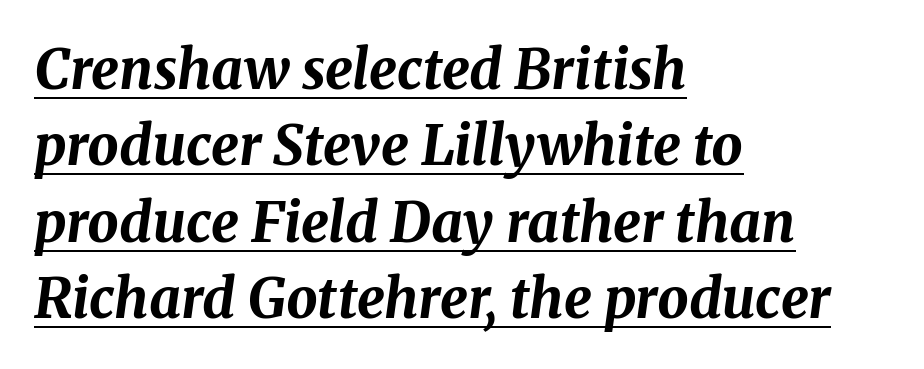
Q: Is the text bold? A: Yes.
Q: Is the text italic (slanted)? A: Yes, it leans right by about 8 degrees.
Q: Is the text underlined? A: Yes.
Q: How is the paragraph aligned? A: Left-aligned.
Q: Is the spacing between letters normal or unusually wide? A: Normal.
Q: Is the spacing between lines tight, normal or loose? A: Normal.
Q: Width (condensed, normal, or wide)? A: Normal.
Q: Stroke contrast? A: Medium.
Q: x-height? A: Medium.
Q: Monospaced? A: No.
